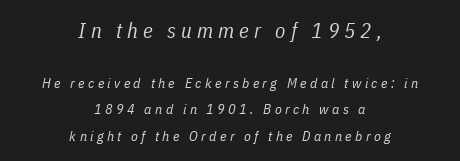
Q: Is the text bold? A: No.
Q: Is the text italic (slanted)? A: Yes, it leans right by about 11 degrees.
Q: Is the text underlined? A: No.
Q: How is the paragraph aligned? A: Centered.
Q: Is the spacing between letters normal or unusually wide? A: Unusually wide.
Q: Is the spacing between lines tight, normal or loose? A: Loose.
Q: Which block of text is set in a larger size, the first (top) or the second (bottom)? A: The first (top) one.
